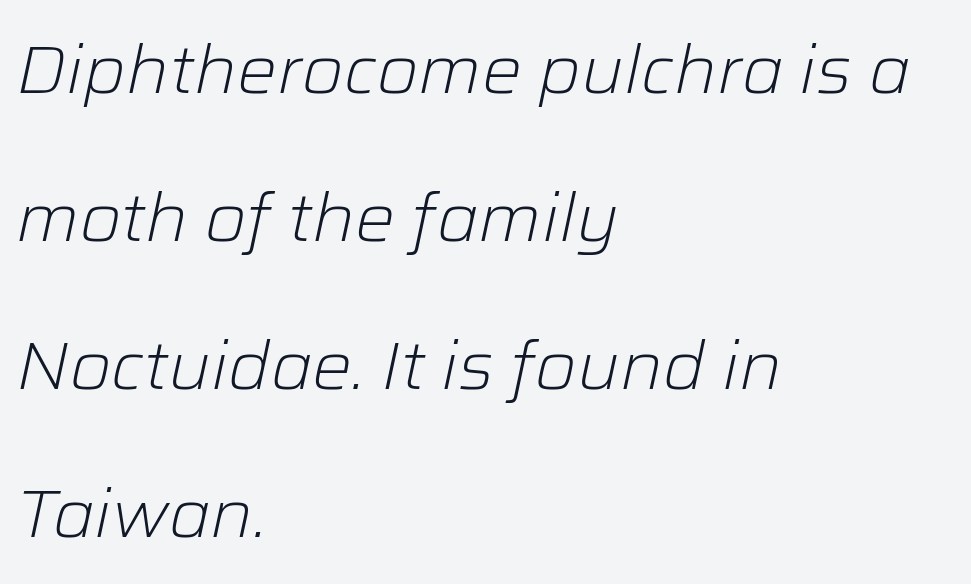
Q: Is the text bold? A: No.
Q: Is the text italic (slanted)? A: Yes, it leans right by about 12 degrees.
Q: Is the text underlined? A: No.
Q: How is the paragraph aligned? A: Left-aligned.
Q: Is the spacing between letters normal or unusually wide? A: Normal.
Q: Is the spacing between lines tight, normal or loose? A: Loose.
Q: Width (condensed, normal, or wide)? A: Normal.
Q: Stroke contrast? A: Low.
Q: x-height? A: Medium.
Q: Monospaced? A: No.
